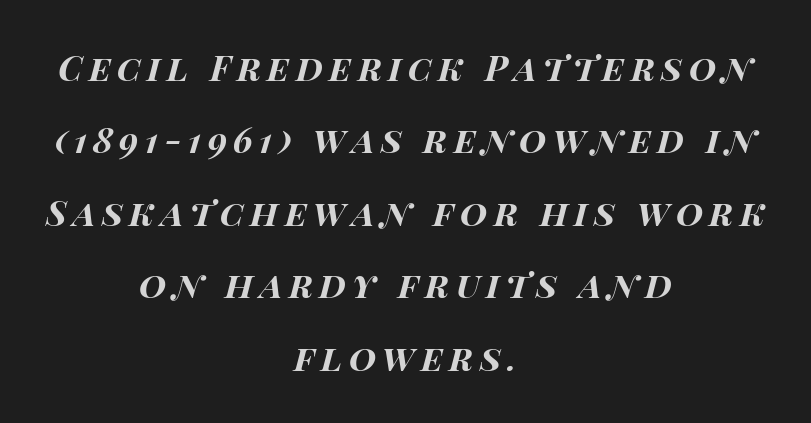
{"italic": "yes", "lean": "right", "slant_degrees": 14, "bold": "yes", "weight": "bold", "width": "wide", "stroke_contrast": "high", "x_height": "large", "monospaced": "no", "underline": "no", "align": "center", "line_spacing": "loose", "line_spacing_ratio": 2.07, "glyph_px": 35}
